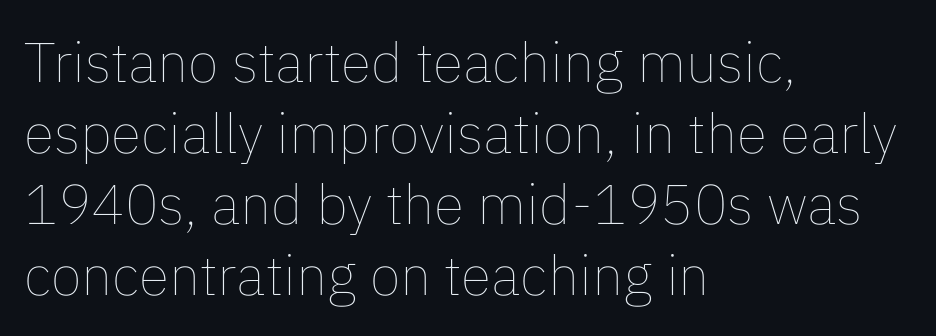
The image shows 56 px thin type, upright; set left-aligned, normal line spacing (1.27x), normal letter spacing, not underlined; low stroke contrast and a medium x-height.
